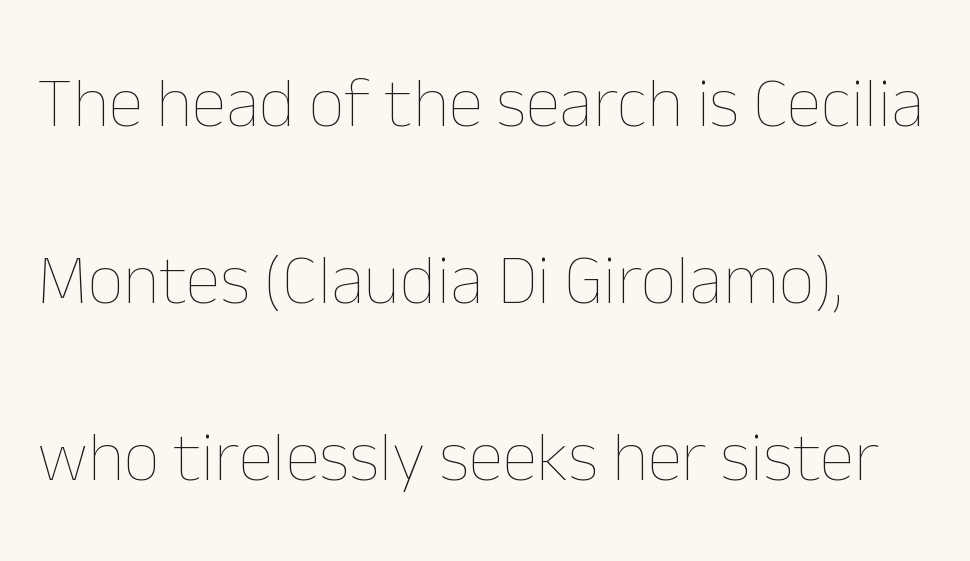
Unlike italic type, these characters show no tilt at all. The passage shown is not bold in any degree. Is this a fixed-width face? No — the glyphs have proportional, varying widths. Nobody touched the tracking dial on this one. Regarding leading, the lines here are spaced well apart. The space beneath each line is pristine and unruled.
